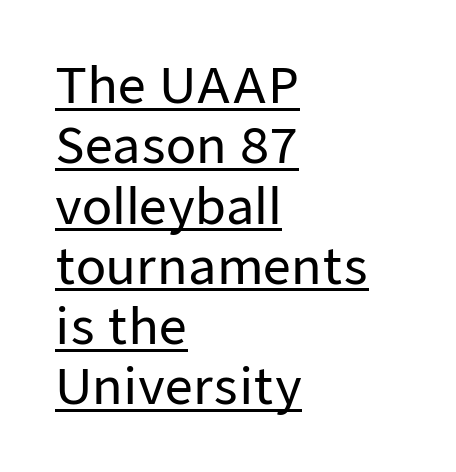
The image shows 49 px sans-serif type, upright; set left-aligned, line spacing 1.23x, normal letter spacing, underlined; low stroke contrast and a medium x-height.
